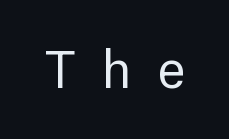
Q: Is the text bold? A: No.
Q: Is the text italic (slanted)? A: No, it is upright.
Q: Is the typeface a serif or a sans-serif typeface? A: Sans-serif.
Q: Is the text underlined? A: No.
Q: Is the spacing between letters normal or unusually wide? A: Unusually wide.
Q: Width (condensed, normal, or wide)? A: Normal.
Q: Stroke contrast? A: Low.
Q: x-height? A: Medium.
Q: Monospaced? A: No.
